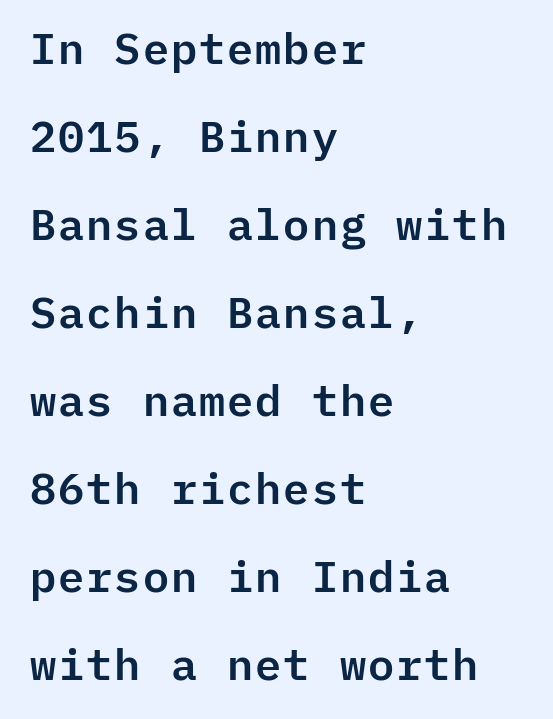
{"serif": "no", "italic": "no", "width": "normal", "stroke_contrast": "low", "x_height": "medium", "monospaced": "yes", "underline": "no", "align": "left", "line_spacing": "loose", "line_spacing_ratio": 2.0, "letter_spacing": "normal", "letter_spacing_em": 0.0, "glyph_px": 44}
